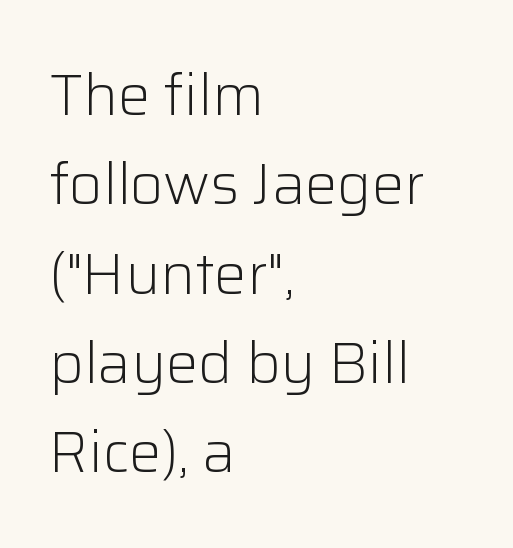
The image shows 58 px light sans-serif type, upright; set left-aligned, normal line spacing (1.54x), normal letter spacing, not underlined; low stroke contrast and a medium x-height.
